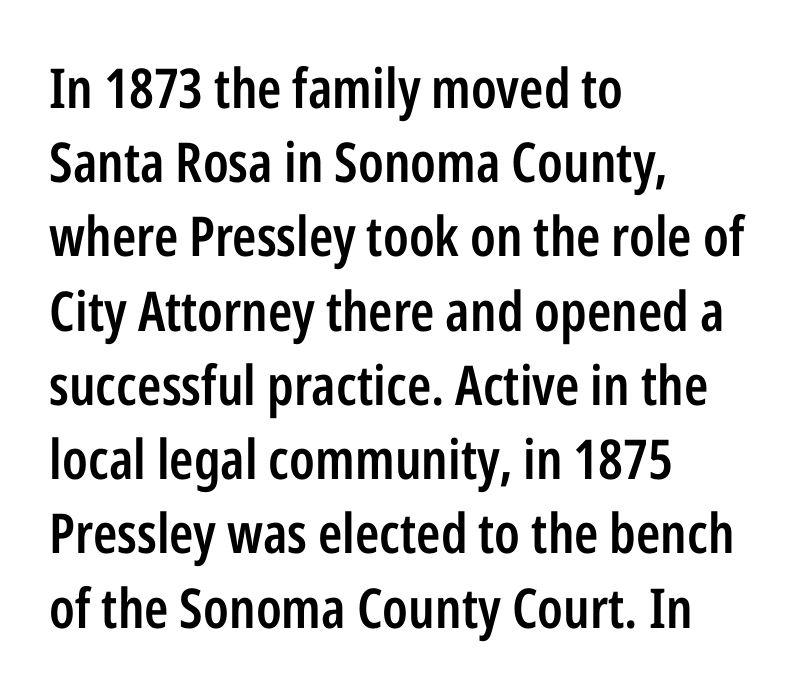
Q: Is the text bold? A: Semi-bold.
Q: Is the text italic (slanted)? A: No, it is upright.
Q: Is the typeface a serif or a sans-serif typeface? A: Sans-serif.
Q: Is the text underlined? A: No.
Q: How is the paragraph aligned? A: Left-aligned.
Q: Is the spacing between letters normal or unusually wide? A: Normal.
Q: Is the spacing between lines tight, normal or loose? A: Normal.
Q: Width (condensed, normal, or wide)? A: Condensed.
Q: Stroke contrast? A: Low.
Q: x-height? A: Medium.
Q: Monospaced? A: No.
